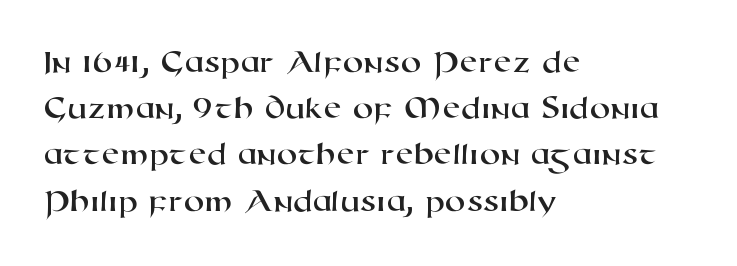
The image shows 33 px wide sans-serif type; set left-aligned, normal line spacing (1.4x), normal letter spacing, not underlined; high stroke contrast and a medium x-height.
